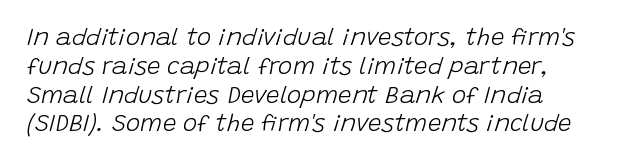
The line texture is even and compact thanks to regular tracking. Just letters on the line, the space beneath them empty. The lettering tilts uniformly, giving the passage an italic look. The text block is weighted toward the left margin, trailing off unevenly rightward. The typeface has the unassuming heft of standard copy or less.
